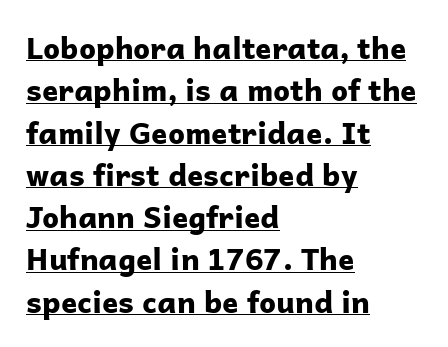
{"serif": "no", "italic": "no", "bold": "yes", "weight": "bold", "width": "normal", "stroke_contrast": "low", "x_height": "medium", "monospaced": "no", "underline": "yes", "align": "left", "line_spacing": "normal", "line_spacing_ratio": 1.41, "letter_spacing": "normal", "letter_spacing_em": 0.0, "glyph_px": 30}
